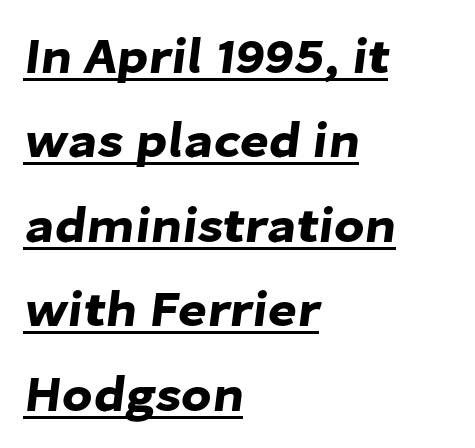
The compositor pushed each line to the left boundary. Font category for this specimen: sans-serif. Character widths vary here, with narrow letters taking less room than wide ones. Line spacing here is normal.
